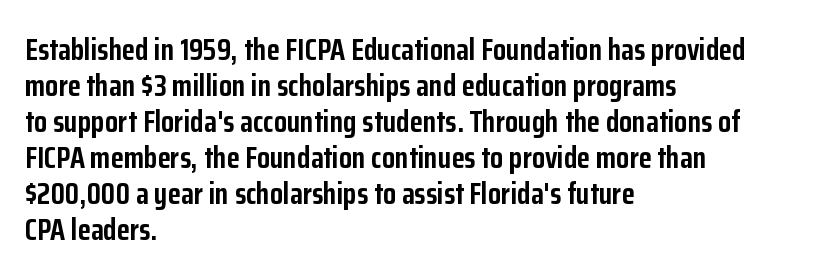
Q: Is the text bold? A: Yes.
Q: Is the text italic (slanted)? A: No, it is upright.
Q: Is the typeface a serif or a sans-serif typeface? A: Sans-serif.
Q: Is the text underlined? A: No.
Q: How is the paragraph aligned? A: Left-aligned.
Q: Is the spacing between letters normal or unusually wide? A: Normal.
Q: Width (condensed, normal, or wide)? A: Condensed.
Q: Stroke contrast? A: Low.
Q: x-height? A: Medium.
Q: Monospaced? A: No.
